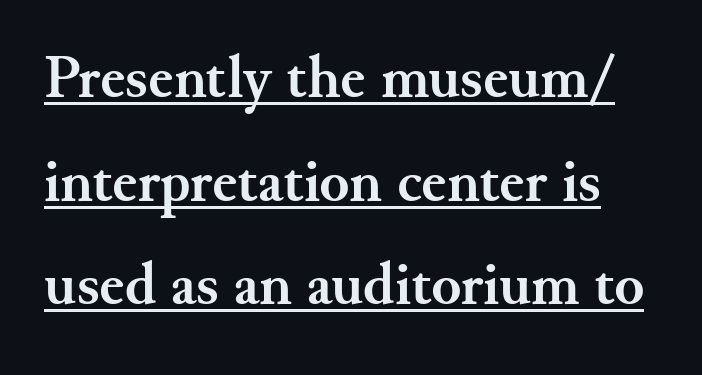
Between one letter and the next there's only the usual sliver of space. The typesetter has applied underlining to the passage shown. Looks like regular typesetting: each glyph gets only the width it needs. These lines are composed in type with serifs. A typesetter would call this leading conventional body-copy spacing.
